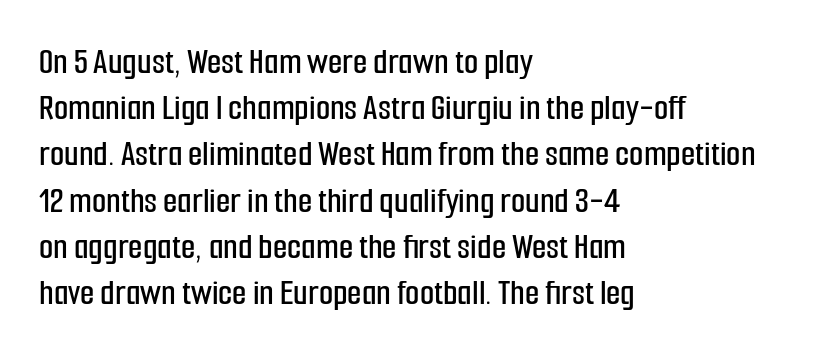
The image shows 37 px condensed sans-serif type, upright; set left-aligned, normal line spacing (1.25x), normal letter spacing, not underlined; low stroke contrast and a medium x-height.
